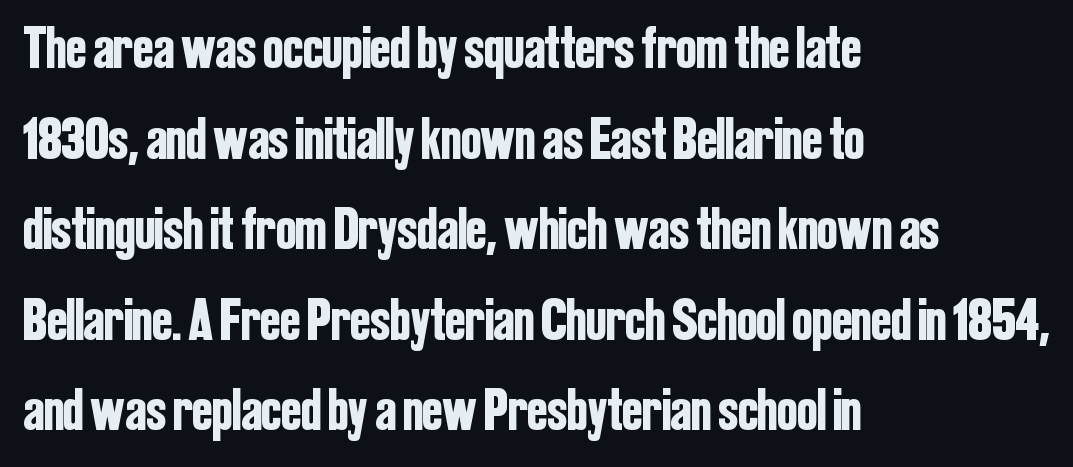
The image shows 60 px condensed sans-serif type, upright; set left-aligned, normal line spacing (1.51x), normal letter spacing, not underlined; low stroke contrast and a medium x-height.
